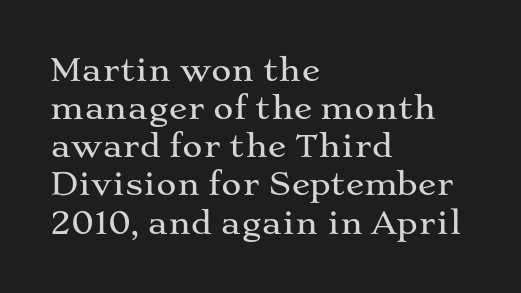
Q: Is the text italic (slanted)? A: No, it is upright.
Q: Is the typeface a serif or a sans-serif typeface? A: Serif.
Q: Is the text underlined? A: No.
Q: How is the paragraph aligned? A: Left-aligned.
Q: Is the spacing between letters normal or unusually wide? A: Normal.
Q: Width (condensed, normal, or wide)? A: Wide.
Q: Stroke contrast? A: Medium.
Q: x-height? A: Medium.
Q: Monospaced? A: No.
